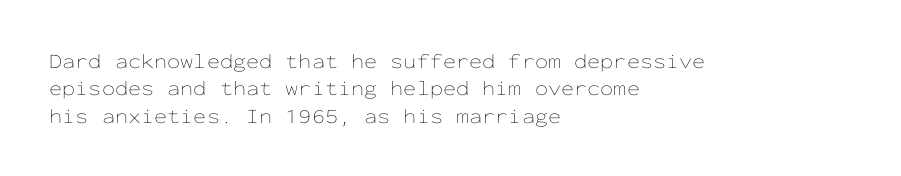
{"italic": "no", "bold": "no", "underline": "no", "align": "left", "line_spacing": "normal", "line_spacing_ratio": 1.3, "letter_spacing": "normal", "letter_spacing_em": 0.0, "glyph_px": 21}
